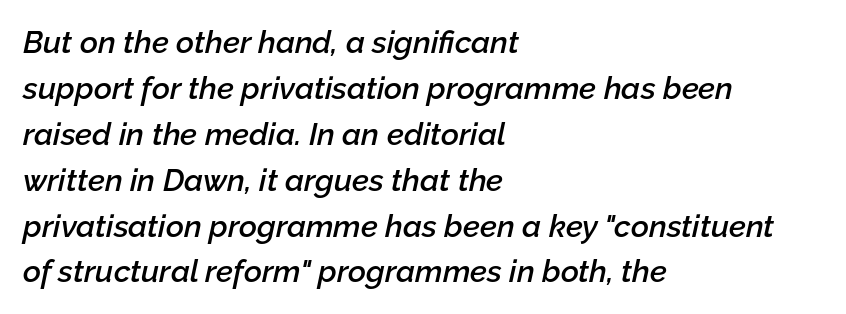
The face used here is a semibold: visibly heavier than regular, lighter than bold. The lines sit at an ordinary, default distance from one another. Rendered with sloped, italic letterforms. Horizontally, the lines are justified to the leading edge only.
